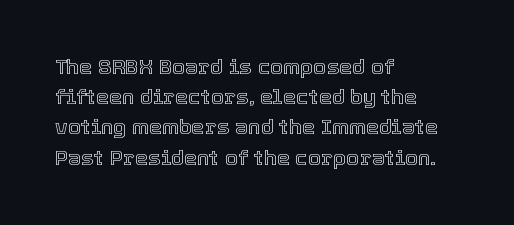
The lines sit at an ordinary, default distance from one another. In terms of posture, this sample is upright. What stands out about the letter spacing? Nothing — it is the standard amount. Leftover space on each line is placed entirely after the last word. Check the space under the baseline: it is left empty.
